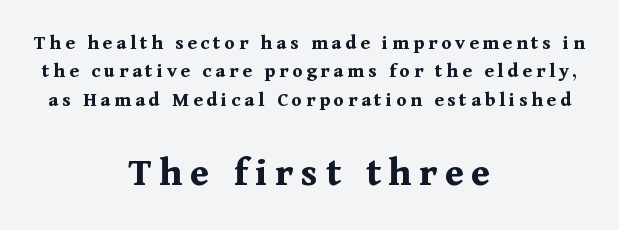
The paragraph shown floats in the horizontal middle. The passage shown is typed in a proportional face where columns would drift. Weight check: bold — yes, fully. Unmarked baselines from the first word to the last. Each letter's strokes conclude with small projecting serifs. If you squint, the bottom block still reads clearly — it's the larger of the two.
